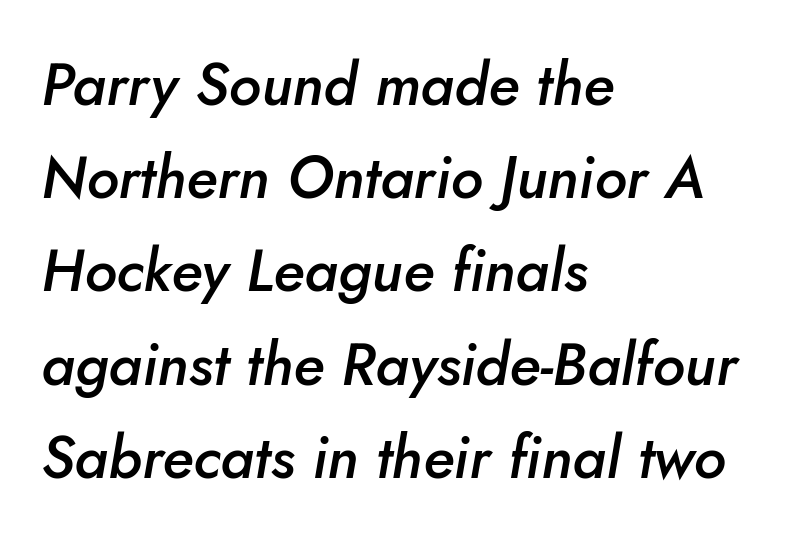
Q: Is the text bold? A: Semi-bold.
Q: Is the text italic (slanted)? A: Yes, it leans right by about 5 degrees.
Q: Is the text underlined? A: No.
Q: How is the paragraph aligned? A: Left-aligned.
Q: Is the spacing between letters normal or unusually wide? A: Normal.
Q: Is the spacing between lines tight, normal or loose? A: Normal.
Q: Width (condensed, normal, or wide)? A: Normal.
Q: Stroke contrast? A: Low.
Q: x-height? A: Small.
Q: Monospaced? A: No.
